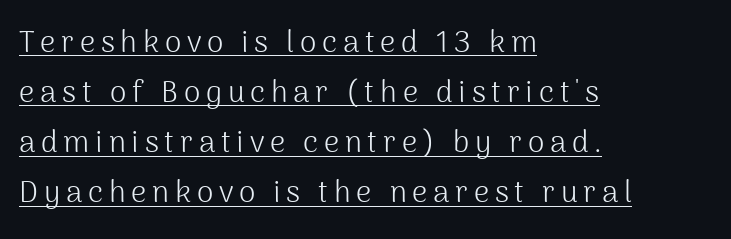
This rendering features underlined lettering. The face used here is proportionally spaced, like ordinary book or web type. Posture: vertical. Weight: not bold — regular or lighter. Left-aligned paragraph, ragged on the right.
